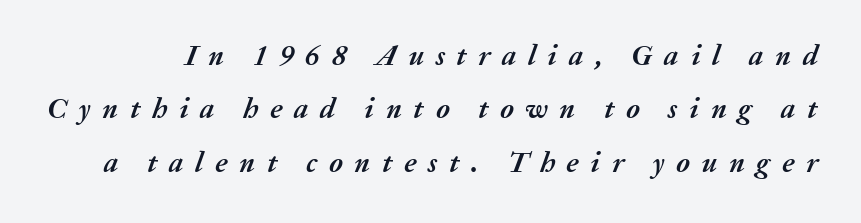
{"italic": "yes", "lean": "right", "slant_degrees": 20, "bold": "yes", "weight": "semibold", "width": "normal", "stroke_contrast": "medium", "x_height": "medium", "monospaced": "no", "underline": "no", "line_spacing_ratio": 1.84, "letter_spacing": "wide", "letter_spacing_em": 0.4, "glyph_px": 29}
